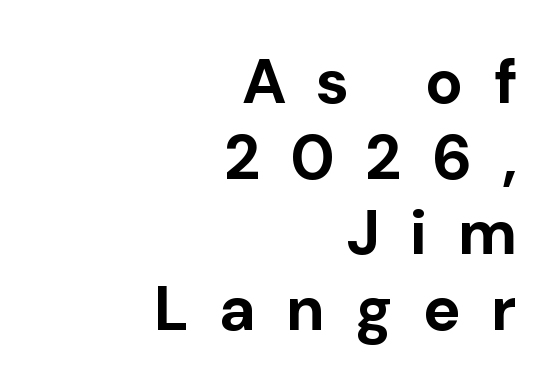
{"serif": "no", "italic": "no", "bold": "yes", "weight": "bold", "width": "normal", "stroke_contrast": "low", "x_height": "medium", "monospaced": "no", "underline": "no", "align": "right", "line_spacing_ratio": 1.2, "letter_spacing": "wide", "letter_spacing_em": 0.48, "glyph_px": 63}
